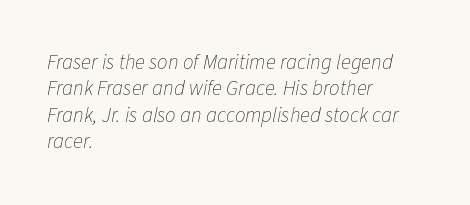
Caption: face not bold, strokes unweighted. Each new line begins a customary step beneath the previous one. Italic: yes, the glyphs are oblique. Tracking here is standard; glyphs follow each other at the usual distance. Horizontally, the lines are justified to the leading edge only.
